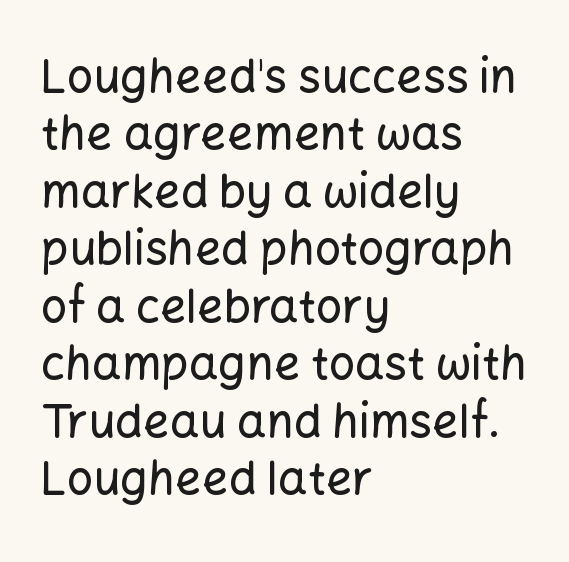
The image shows 46 px sans-serif type, upright; set left-aligned, normal line spacing (1.25x), normal letter spacing, not underlined; low stroke contrast and a medium x-height.
